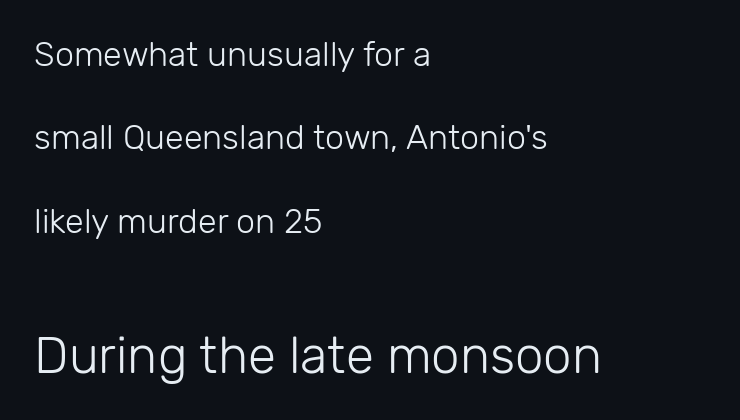
{"serif": "no", "italic": "no", "bold": "no", "weight": "light", "width": "normal", "stroke_contrast": "low", "x_height": "medium", "monospaced": "no", "underline": "no", "align": "left", "line_spacing": "loose", "line_spacing_ratio": 2.45, "letter_spacing": "normal", "letter_spacing_em": 0.0, "larger_block": "second", "size_ratio": 1.5, "glyph_px": 51}
